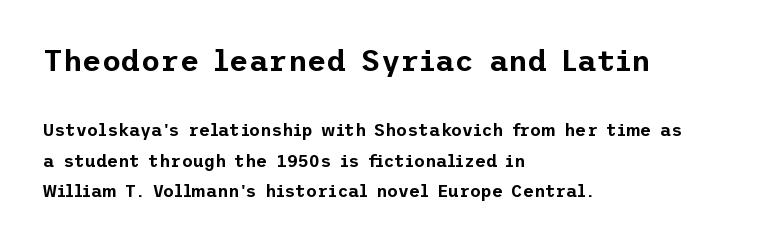
Q: Is the text italic (slanted)? A: No, it is upright.
Q: Is the typeface a serif or a sans-serif typeface? A: Sans-serif.
Q: Is the text underlined? A: No.
Q: How is the paragraph aligned? A: Left-aligned.
Q: Is the spacing between letters normal or unusually wide? A: Normal.
Q: Which block of text is set in a larger size, the first (top) or the second (bottom)? A: The first (top) one.
Q: Width (condensed, normal, or wide)? A: Normal.
Q: Stroke contrast? A: Low.
Q: x-height? A: Medium.
